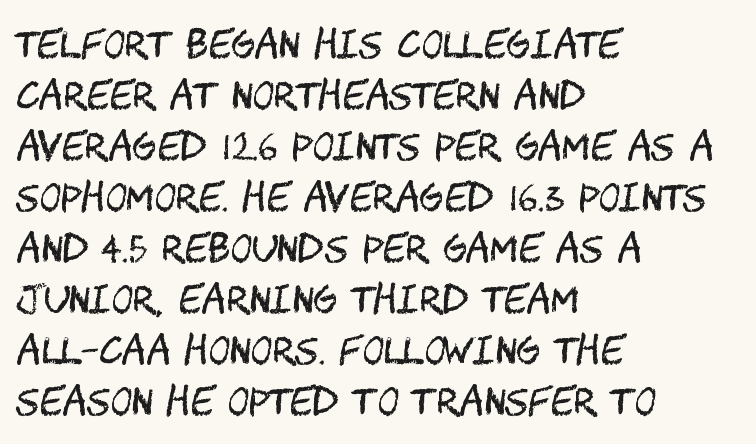
The image shows 37 px regular-weight, condensed sans-serif type, upright; set left-aligned, normal line spacing (1.38x), normal letter spacing, not underlined; medium stroke contrast and a large x-height.
